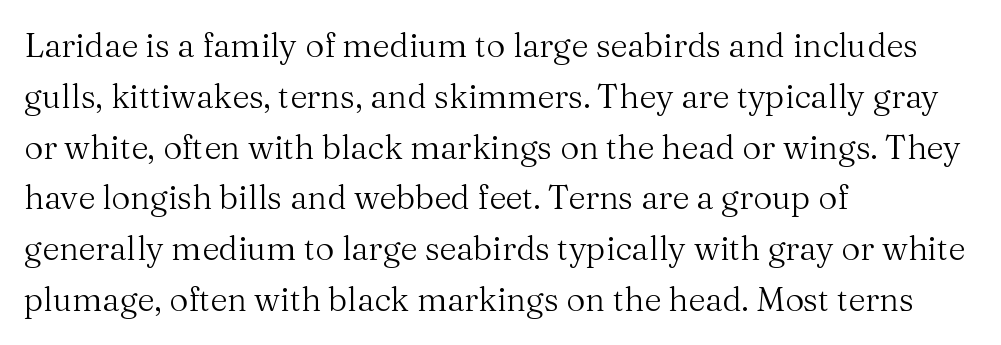
The image shows 33 px regular-weight serif type, upright; set left-aligned, normal line spacing (1.54x), normal letter spacing, not underlined; medium stroke contrast and a medium x-height.
